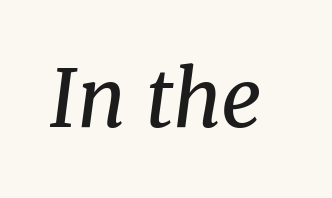
Q: Is the text bold? A: No.
Q: Is the text italic (slanted)? A: Yes, it leans right by about 8 degrees.
Q: Is the typeface a serif or a sans-serif typeface? A: Serif.
Q: Is the text underlined? A: No.
Q: Is the spacing between letters normal or unusually wide? A: Normal.
Q: Width (condensed, normal, or wide)? A: Normal.
Q: Stroke contrast? A: Medium.
Q: x-height? A: Medium.
Q: Monospaced? A: No.
